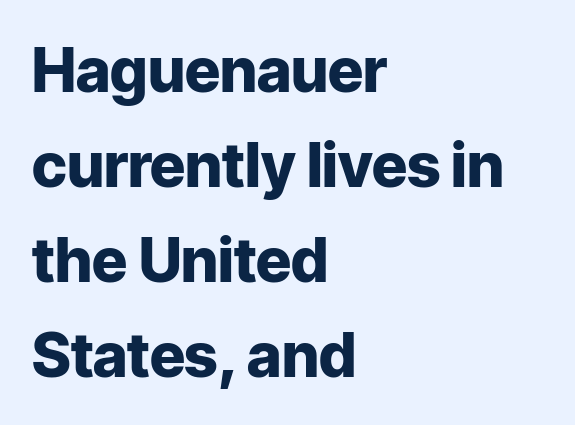
The rendering uses a bold face; every stroke is thick and dark. When letters stand straight like this, we call the style roman or upright. Descenders hang freely into open space. Vertical spacing — default. The typeface chosen for these lines omits serifs. Here the glyphs are tracked normally, forming tight word shapes.
